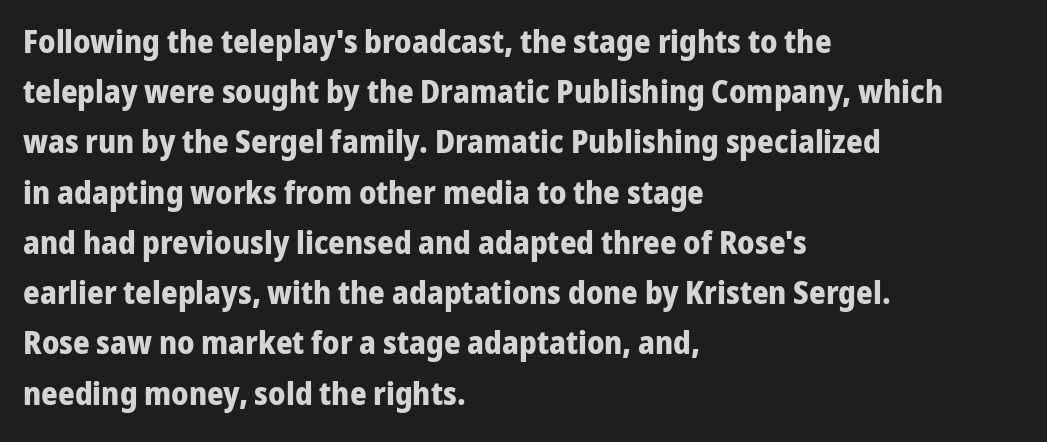
The image shows 32 px bold sans-serif type, upright; set left-aligned, normal line spacing (1.57x), normal letter spacing, not underlined; low stroke contrast and a medium x-height.
